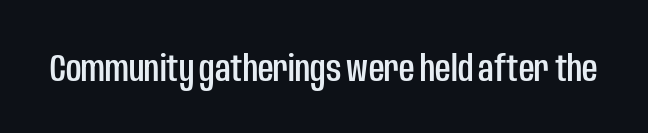
When letters stand straight like this, we call the style roman or upright. The specimen omits any rule beneath the text block's lines. To sum up the face: it is a sans, with no serifs. Spacing between characters is what you'd get straight out of the box. The face used here is proportionally spaced, like ordinary book or web type.
